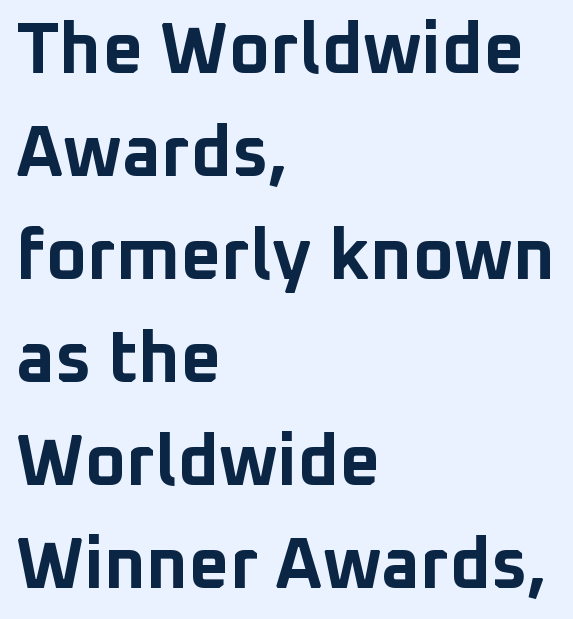
The image shows 71 px bold sans-serif type, upright; set left-aligned, normal line spacing (1.45x), normal letter spacing, not underlined; low stroke contrast and a medium x-height.
